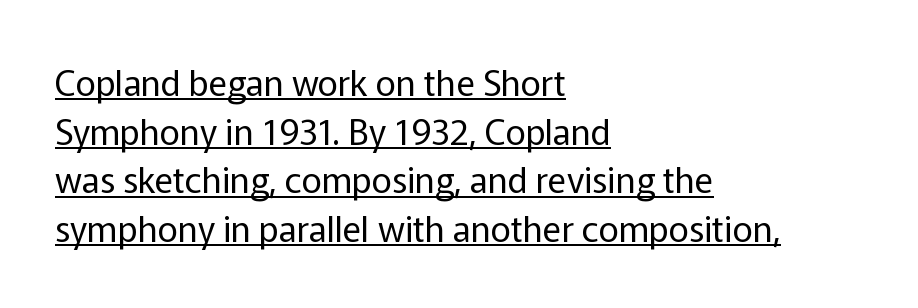
{"serif": "no", "italic": "no", "bold": "no", "weight": "regular", "width": "normal", "stroke_contrast": "low", "x_height": "medium", "monospaced": "no", "underline": "yes", "align": "left", "line_spacing": "normal", "line_spacing_ratio": 1.39, "letter_spacing": "normal", "letter_spacing_em": 0.0, "glyph_px": 35}
